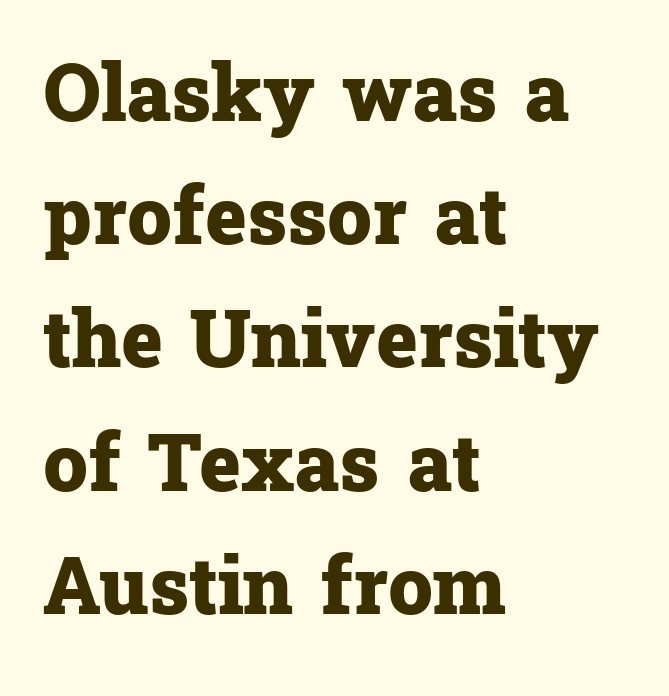
The image shows 79 px heavy serif type, upright; set left-aligned, normal line spacing (1.56x), normal letter spacing, not underlined; low stroke contrast and a medium x-height.
